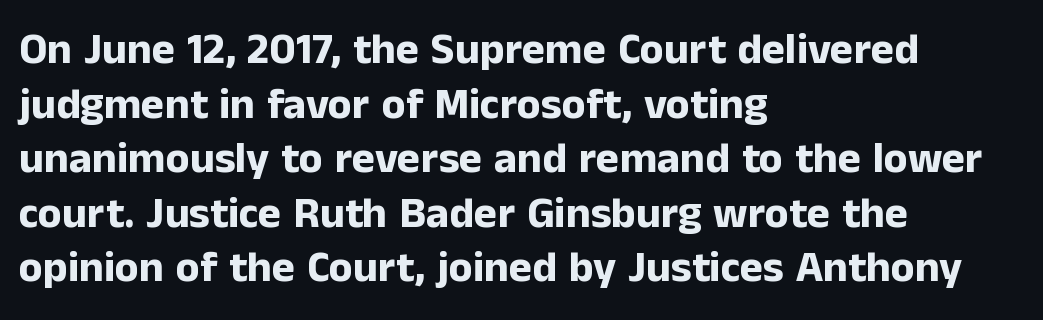
{"serif": "no", "italic": "no", "bold": "yes", "weight": "bold", "width": "normal", "stroke_contrast": "low", "x_height": "medium", "monospaced": "no", "underline": "no", "align": "left", "line_spacing_ratio": 1.24, "letter_spacing": "normal", "letter_spacing_em": 0.0, "glyph_px": 44}
